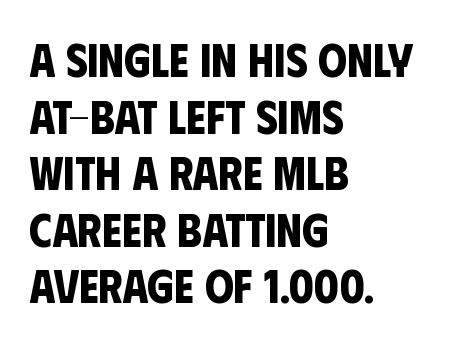
{"serif": "no", "bold": "yes", "weight": "bold", "width": "condensed", "stroke_contrast": "low", "x_height": "large", "monospaced": "no", "underline": "no", "align": "left", "line_spacing_ratio": 1.23, "letter_spacing": "normal", "letter_spacing_em": 0.0, "glyph_px": 46}
